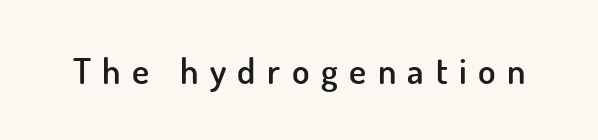
The image shows 36 px semibold sans-serif type, upright; set unusually wide letter spacing (+0.32 em), not underlined; low stroke contrast and a small x-height.
